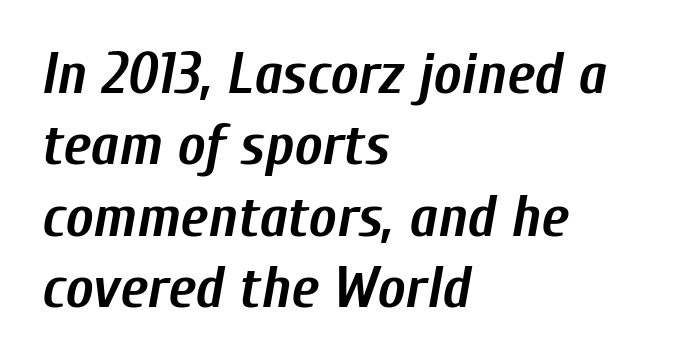
Is this a fixed-width face? No — the glyphs have proportional, varying widths. The lettering tilts uniformly, giving the passage an italic look. These lines carry a lot of weight — the face is fully bold. Check the space under the baseline: it is left empty. Tracking here is standard; glyphs follow each other at the usual distance.
